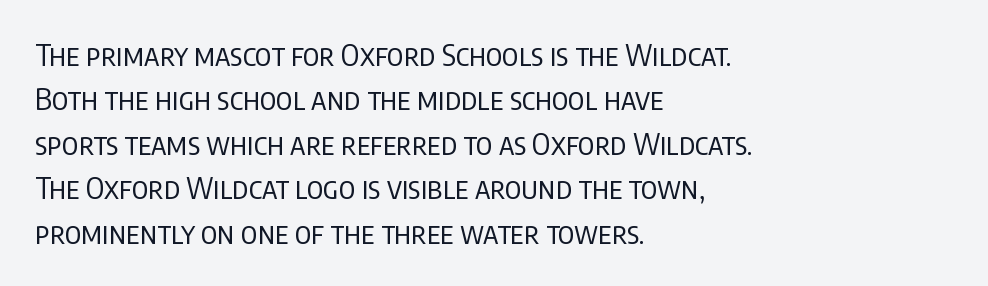
Q: Is the text bold? A: No.
Q: Is the text italic (slanted)? A: No, it is upright.
Q: Is the typeface a serif or a sans-serif typeface? A: Sans-serif.
Q: Is the text underlined? A: No.
Q: How is the paragraph aligned? A: Left-aligned.
Q: Is the spacing between letters normal or unusually wide? A: Normal.
Q: Is the spacing between lines tight, normal or loose? A: Normal.
Q: Width (condensed, normal, or wide)? A: Condensed.
Q: Stroke contrast? A: Low.
Q: x-height? A: Large.
Q: Monospaced? A: No.
